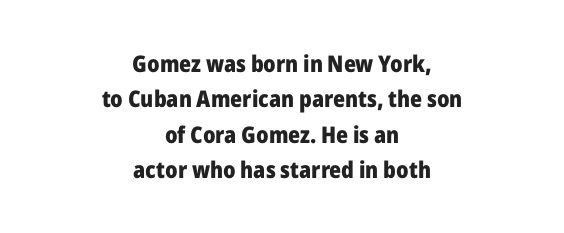
Q: Is the text bold? A: Yes.
Q: Is the text italic (slanted)? A: No, it is upright.
Q: Is the text underlined? A: No.
Q: How is the paragraph aligned? A: Centered.
Q: Is the spacing between letters normal or unusually wide? A: Normal.
Q: Is the spacing between lines tight, normal or loose? A: Normal.
